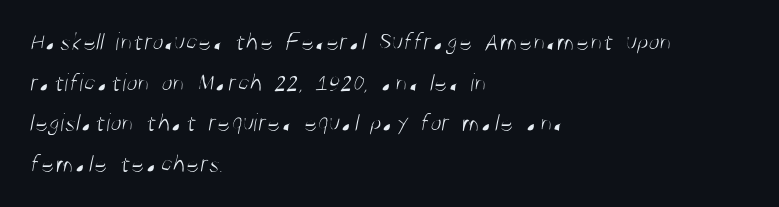
Q: Is the text bold? A: No.
Q: Is the text underlined? A: No.
Q: How is the paragraph aligned? A: Left-aligned.
Q: Is the spacing between letters normal or unusually wide? A: Normal.
Q: Is the spacing between lines tight, normal or loose? A: Normal.
